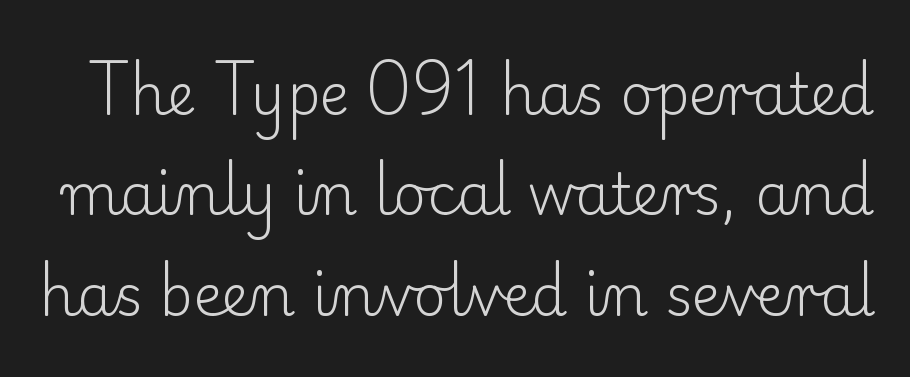
Any mark beneath the type? The region is blank. Nothing unusual about the tracking: characters are spaced as the font intends. This sample has the flowing, uneven cadence of proportional lettering. Every character sits straight up, as roman type does. The cut favours lightness, reaching ordinary text weight at its darkest.
